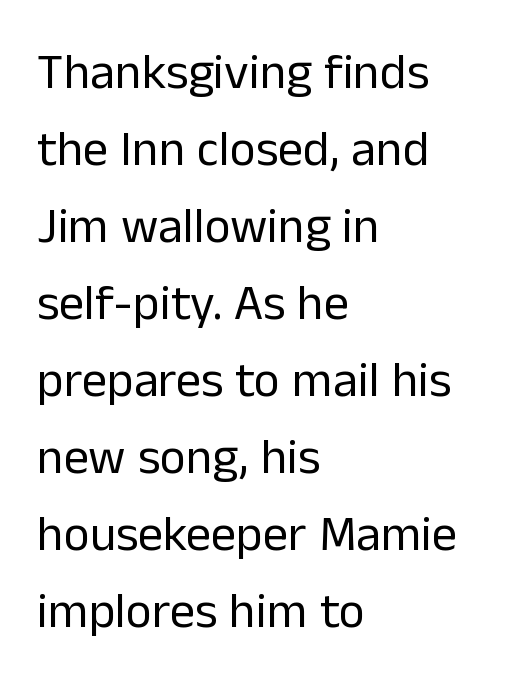
Think of a printed novel: that variable character pitch is what you see here. If you measured baseline to baseline, you'd find a middling distance. When letters stand straight like this, we call the style roman or upright. Teacher's note: observe the even left margin — that is flush-left alignment. A quiet, ordinary-to-light weight characterises the typeface.
